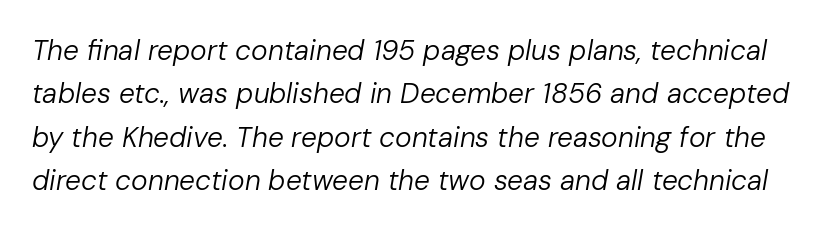
The image shows 28 px regular-weight type, italic (leaning right); set normal line spacing (1.55x), normal letter spacing, not underlined; low stroke contrast and a medium x-height.
